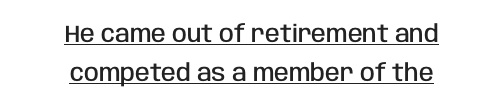
The image shows 24 px text type, upright; set centered, normal line spacing (1.63x), normal letter spacing, underlined.
